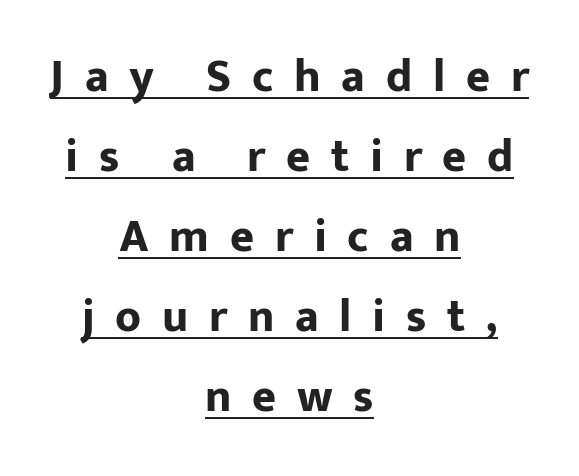
Q: Is the text bold? A: Yes.
Q: Is the text italic (slanted)? A: No, it is upright.
Q: Is the typeface a serif or a sans-serif typeface? A: Sans-serif.
Q: Is the text underlined? A: Yes.
Q: How is the paragraph aligned? A: Centered.
Q: Is the spacing between letters normal or unusually wide? A: Unusually wide.
Q: Width (condensed, normal, or wide)? A: Normal.
Q: Stroke contrast? A: Low.
Q: x-height? A: Medium.
Q: Monospaced? A: No.
